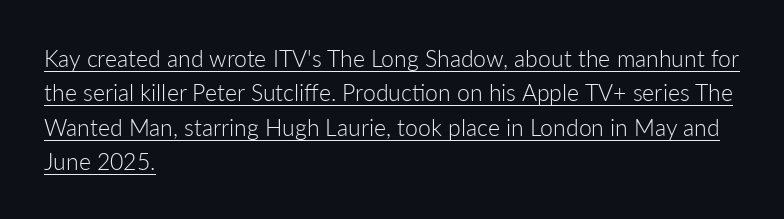
Every stem runs plumb, perpendicular to the baseline. Is the block centered? No — it sits flush against the left margin. No chunkiness to these letters — they're not bold. Students, observe: this is what conventionally led text looks like. Quick note: underline on. How are the letters spaced? Ordinarily, with no added tracking.
